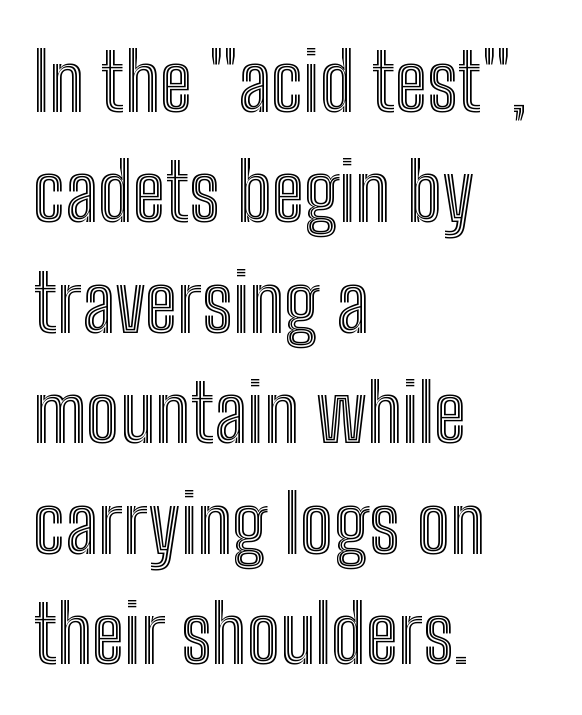
Each line starts at the same left margin while the right side varies. The gaps between neighbouring characters are ordinary and unremarkable. This is the regular roman posture of the typeface. One glance says typical: line gaps are just what's usual. Descenders are the only things crossing below the line.
